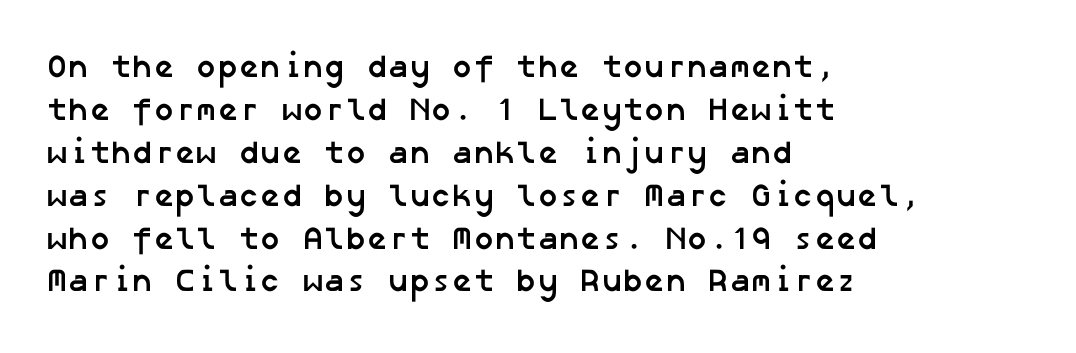
These lines are composed in type without serifs. Does the copy run flush right? No — it runs flush left. You could call the tracking neutral — neither tight nor loose. Has an underline been added? It has not. Compared with typical paragraphs, the rows here are spaced about the same. The face used here has the dense, thick strokes of a bold.
